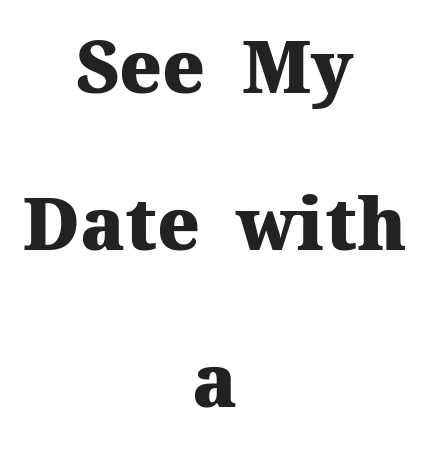
The image shows 72 px heavy serif type, upright; set centered, loose line spacing (2.18x), normal letter spacing, not underlined; medium stroke contrast and a medium x-height.
